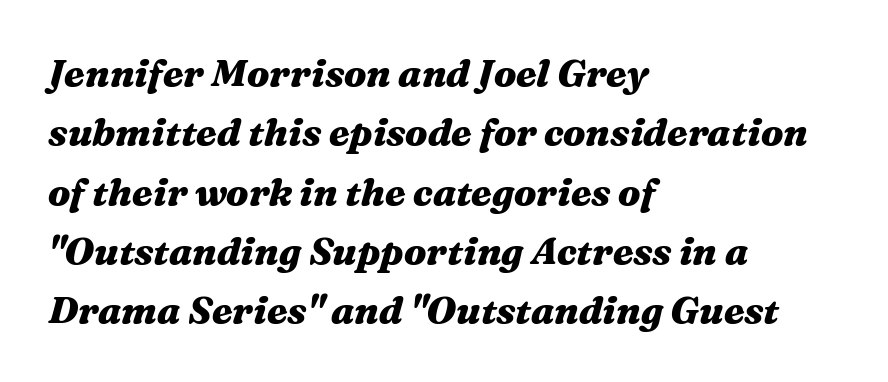
The image shows 38 px heavy, wide type, italic (leaning right); set left-aligned, normal line spacing (1.56x), normal letter spacing, not underlined; medium stroke contrast and a medium x-height.
